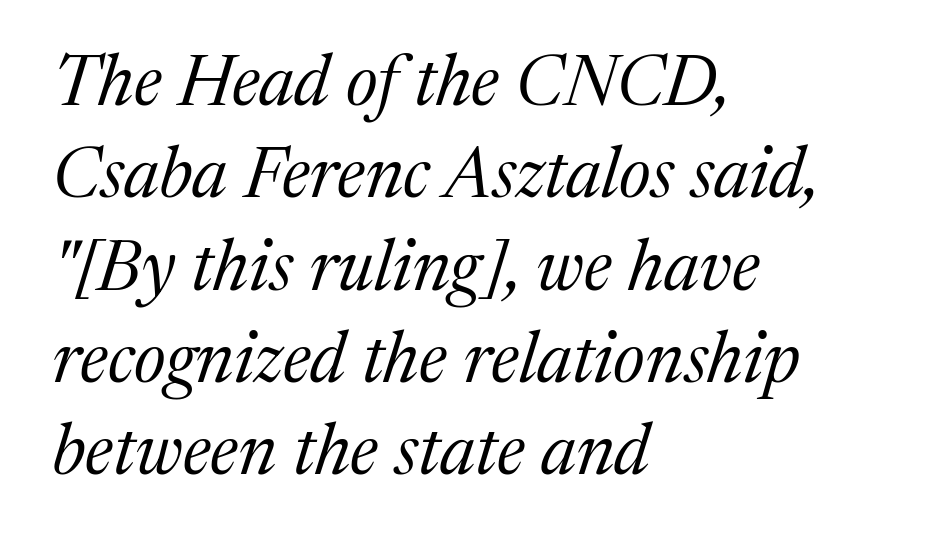
Q: Is the text bold? A: No.
Q: Is the text italic (slanted)? A: Yes, it leans right by about 17 degrees.
Q: Is the typeface a serif or a sans-serif typeface? A: Serif.
Q: Is the text underlined? A: No.
Q: How is the paragraph aligned? A: Left-aligned.
Q: Is the spacing between letters normal or unusually wide? A: Normal.
Q: Is the spacing between lines tight, normal or loose? A: Normal.
Q: Width (condensed, normal, or wide)? A: Normal.
Q: Stroke contrast? A: Medium.
Q: x-height? A: Medium.
Q: Monospaced? A: No.
